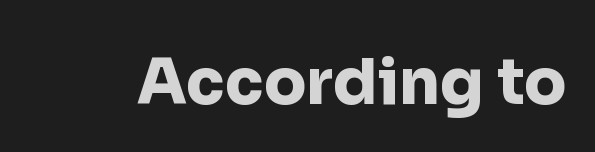
Q: Is the text bold? A: Yes.
Q: Is the text italic (slanted)? A: No, it is upright.
Q: Is the typeface a serif or a sans-serif typeface? A: Sans-serif.
Q: Is the text underlined? A: No.
Q: Is the spacing between letters normal or unusually wide? A: Normal.
Q: Width (condensed, normal, or wide)? A: Normal.
Q: Stroke contrast? A: Low.
Q: x-height? A: Medium.
Q: Monospaced? A: No.
